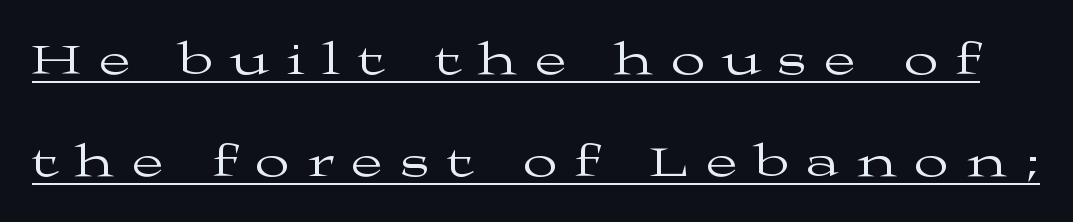
The image shows 45 px regular-weight, wide serif type, upright; set loose line spacing (2.26x), unusually wide letter spacing (+0.41 em), underlined; medium stroke contrast and a medium x-height.
